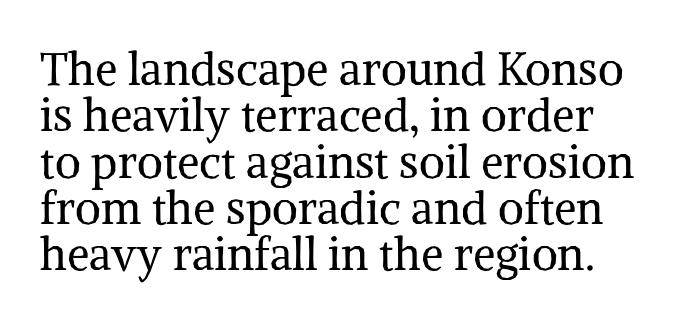
The image shows 45 px regular-weight serif type, upright; set tight line spacing (1.03x), normal letter spacing, not underlined; medium stroke contrast and a medium x-height.
